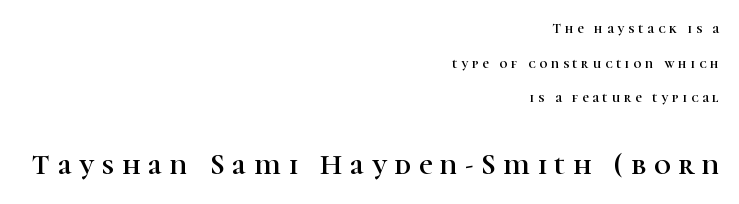
Q: Is the text italic (slanted)? A: No, it is upright.
Q: Is the typeface a serif or a sans-serif typeface? A: Serif.
Q: Is the text underlined? A: No.
Q: How is the paragraph aligned? A: Right-aligned.
Q: Is the spacing between letters normal or unusually wide? A: Unusually wide.
Q: Is the spacing between lines tight, normal or loose? A: Loose.
Q: Which block of text is set in a larger size, the first (top) or the second (bottom)? A: The second (bottom) one.
Q: Width (condensed, normal, or wide)? A: Normal.
Q: Stroke contrast? A: High.
Q: x-height? A: Medium.
Q: Monospaced? A: No.
